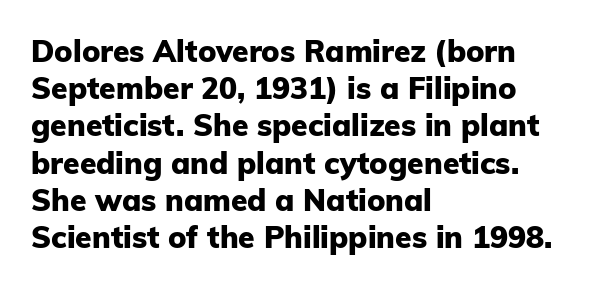
Q: Is the text bold? A: Yes.
Q: Is the text italic (slanted)? A: No, it is upright.
Q: Is the typeface a serif or a sans-serif typeface? A: Sans-serif.
Q: Is the text underlined? A: No.
Q: How is the paragraph aligned? A: Left-aligned.
Q: Is the spacing between letters normal or unusually wide? A: Normal.
Q: Width (condensed, normal, or wide)? A: Normal.
Q: Stroke contrast? A: Low.
Q: x-height? A: Medium.
Q: Monospaced? A: No.
